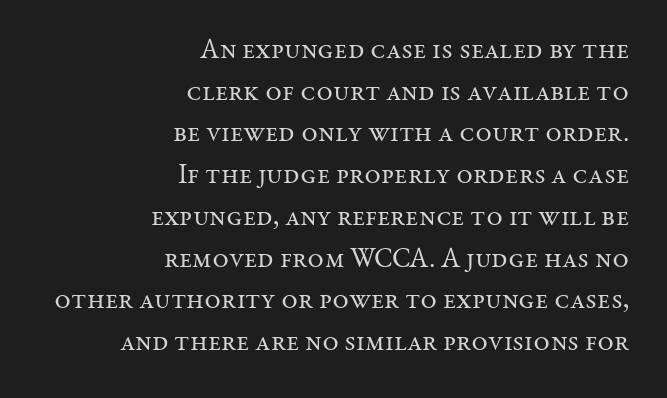
The image shows 28 px regular-weight serif type, upright; set right-aligned, normal line spacing (1.49x), normal letter spacing, not underlined; medium stroke contrast and a medium x-height.
